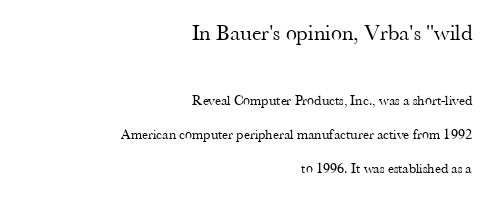
Q: Is the text bold? A: No.
Q: Is the text italic (slanted)? A: No, it is upright.
Q: Is the text underlined? A: No.
Q: How is the paragraph aligned? A: Right-aligned.
Q: Is the spacing between letters normal or unusually wide? A: Normal.
Q: Is the spacing between lines tight, normal or loose? A: Loose.
Q: Which block of text is set in a larger size, the first (top) or the second (bottom)? A: The first (top) one.
